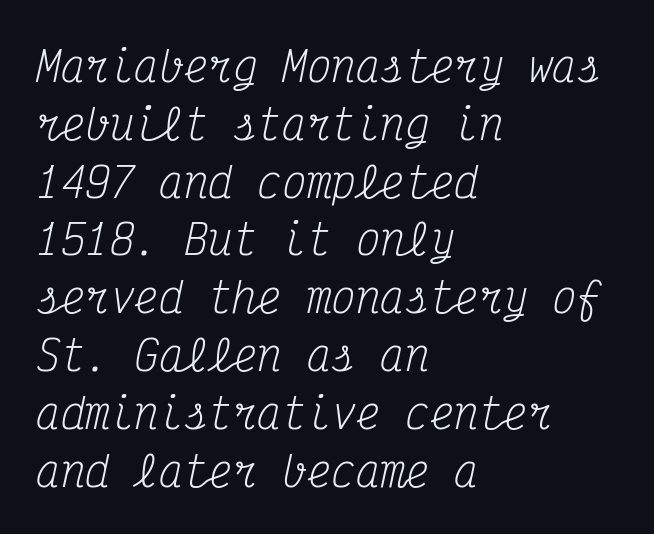
The image shows 41 px regular-weight, condensed serif type, italic (leaning right), monospaced; set left-aligned, normal line spacing (1.41x), normal letter spacing, not underlined; medium stroke contrast and a medium x-height.
